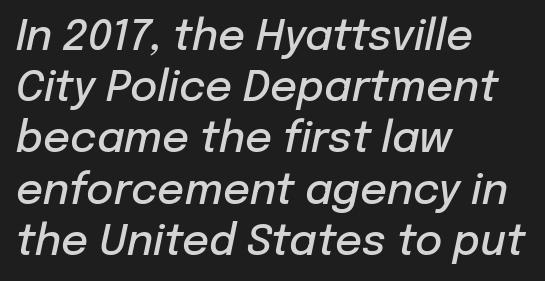
{"italic": "yes", "lean": "right", "slant_degrees": 12, "bold": "semi", "weight": "semibold", "width": "normal", "stroke_contrast": "low", "x_height": "medium", "monospaced": "no", "underline": "no", "align": "left", "line_spacing_ratio": 1.22, "letter_spacing": "normal", "letter_spacing_em": 0.0, "glyph_px": 42}
